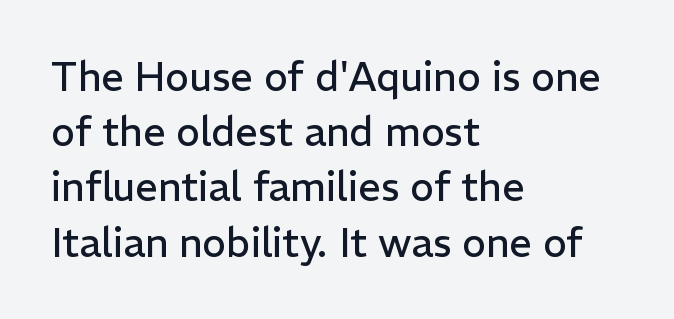
{"serif": "no", "italic": "no", "bold": "no", "weight": "regular", "width": "normal", "stroke_contrast": "low", "x_height": "medium", "monospaced": "no", "underline": "no", "align": "left", "line_spacing": "normal", "line_spacing_ratio": 1.38, "letter_spacing": "normal", "letter_spacing_em": 0.0, "glyph_px": 40}
